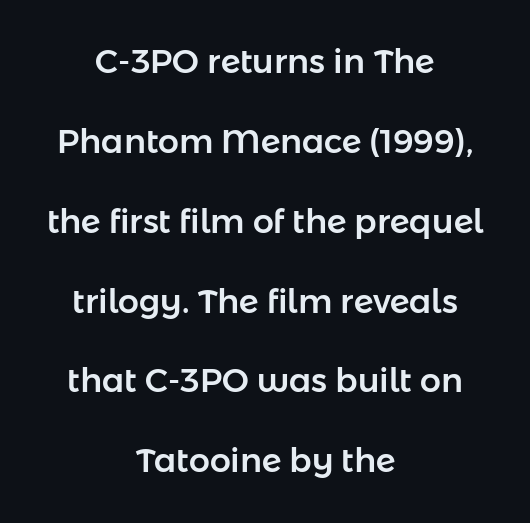
The image shows 33 px sans-serif type, upright; set centered, loose line spacing (2.42x), normal letter spacing, not underlined; low stroke contrast and a medium x-height.
